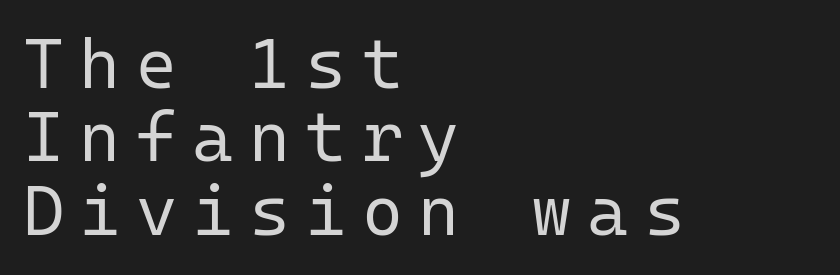
The image shows 70 px regular-weight sans-serif type, upright, monospaced; set left-aligned, tight line spacing (1.05x), unusually wide letter spacing (+0.22 em), not underlined; low stroke contrast and a medium x-height.
